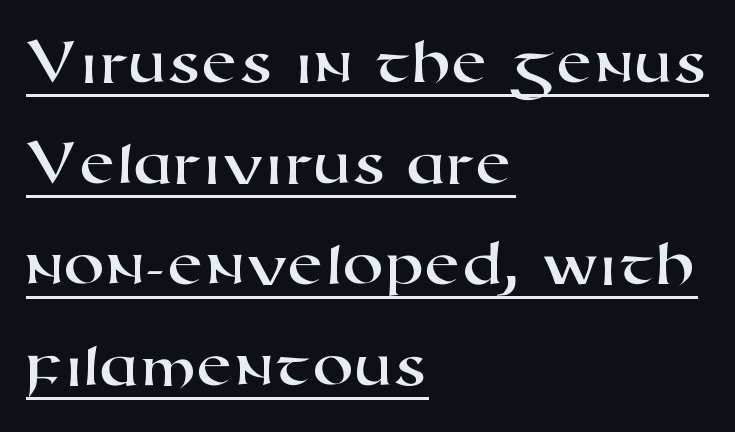
The image shows 66 px wide sans-serif type; set left-aligned, normal line spacing (1.53x), normal letter spacing, underlined; high stroke contrast and a medium x-height.
